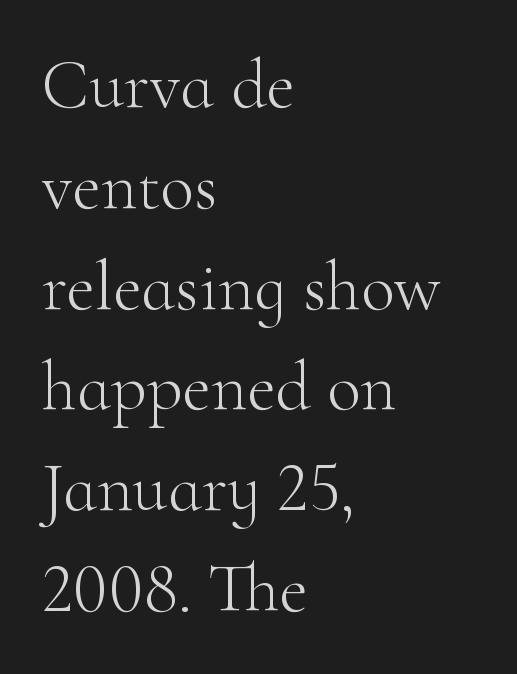
{"serif": "yes", "italic": "no", "bold": "no", "weight": "light", "width": "normal", "stroke_contrast": "high", "x_height": "small", "monospaced": "no", "underline": "no", "align": "left", "line_spacing": "normal", "line_spacing_ratio": 1.44, "letter_spacing": "normal", "letter_spacing_em": 0.0, "glyph_px": 70}
